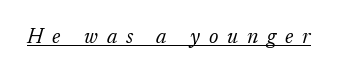
{"italic": "yes", "lean": "right", "slant_degrees": 17, "bold": "no", "underline": "yes", "letter_spacing": "wide", "letter_spacing_em": 0.43, "glyph_px": 21}
